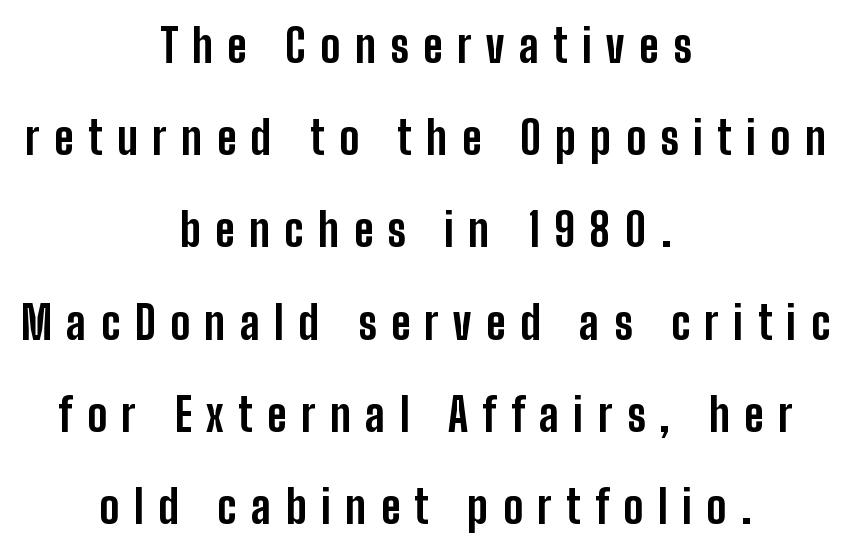
The image shows 45 px bold, condensed sans-serif type, upright; set centered, loose line spacing (2.05x), unusually wide letter spacing (+0.32 em), not underlined; low stroke contrast and a medium x-height.
